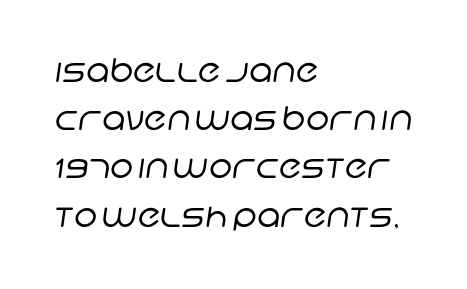
The image shows 33 px regular-weight sans-serif type; set left-aligned, normal line spacing (1.46x), normal letter spacing, not underlined; low stroke contrast and a large x-height.
